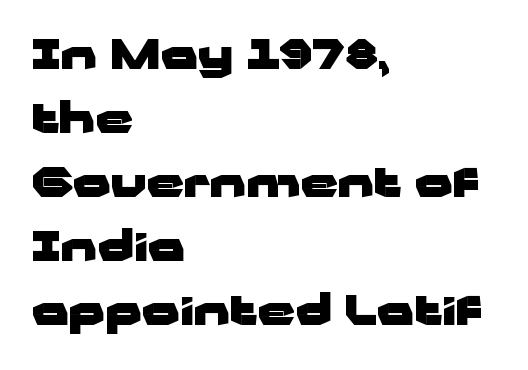
Q: Is the text bold? A: Yes.
Q: Is the text italic (slanted)? A: No, it is upright.
Q: Is the typeface a serif or a sans-serif typeface? A: Sans-serif.
Q: Is the text underlined? A: No.
Q: How is the paragraph aligned? A: Left-aligned.
Q: Is the spacing between letters normal or unusually wide? A: Normal.
Q: Is the spacing between lines tight, normal or loose? A: Normal.
Q: Width (condensed, normal, or wide)? A: Wide.
Q: Stroke contrast? A: Low.
Q: x-height? A: Medium.
Q: Monospaced? A: No.
